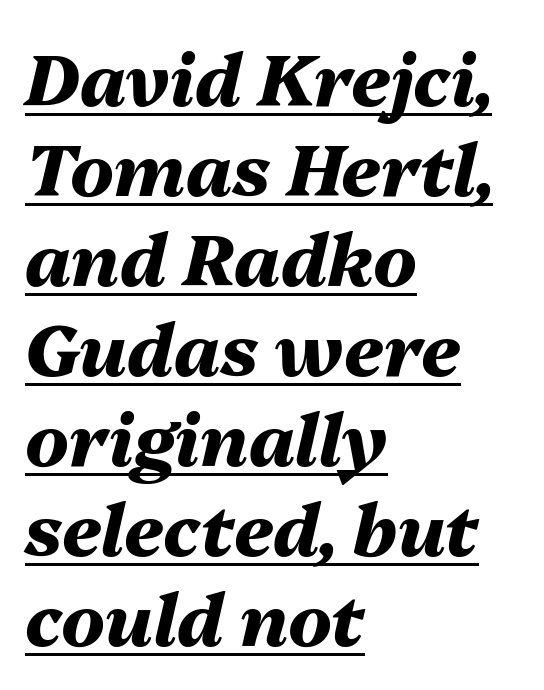
Q: Is the text bold? A: Yes.
Q: Is the text italic (slanted)? A: Yes, it leans right by about 13 degrees.
Q: Is the text underlined? A: Yes.
Q: How is the paragraph aligned? A: Left-aligned.
Q: Is the spacing between letters normal or unusually wide? A: Normal.
Q: Is the spacing between lines tight, normal or loose? A: Normal.
Q: Width (condensed, normal, or wide)? A: Normal.
Q: Stroke contrast? A: Medium.
Q: x-height? A: Medium.
Q: Monospaced? A: No.
